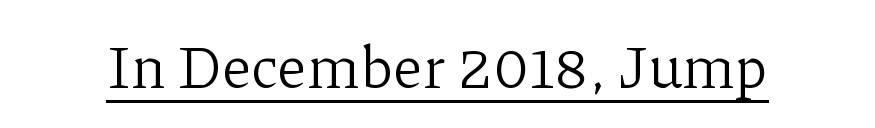
Compared with undecorated copy, this sample adds a rule below the words. The passage shown is typed in a proportional face where columns would drift. A typesetter would mark this as roman, not italic. On a weight scale, this lands at 450 or below. Are there feet on the stems? There are — it's a serif. Inter-character spacing is left at the font's built-in metrics.
